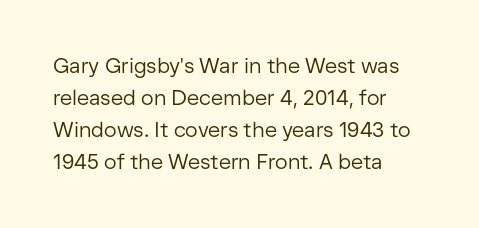
Vertical strokes here are truly vertical. The paragraph has a hard left edge and a soft right edge. The rendering uses a moderate line-height, typical for paragraphs. The cut favours lightness, reaching ordinary text weight at its darkest.
